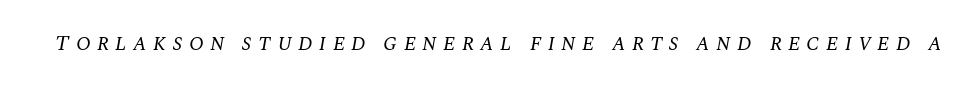
{"italic": "yes", "lean": "right", "slant_degrees": 10, "bold": "no", "underline": "no", "letter_spacing": "wide", "letter_spacing_em": 0.28, "glyph_px": 22}
